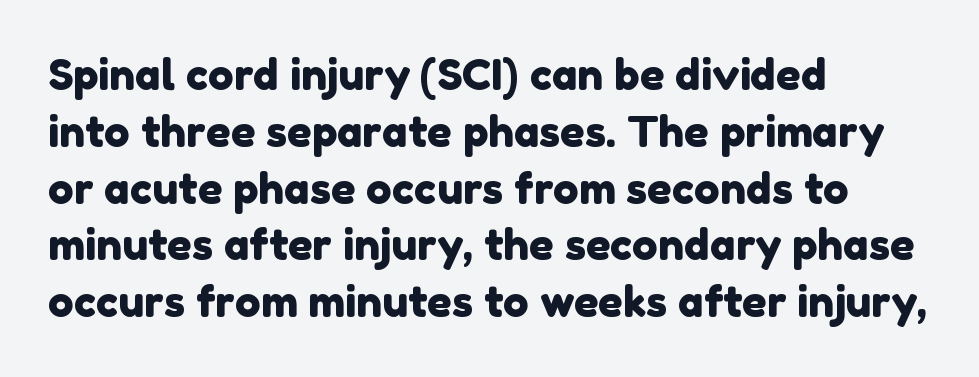
Q: Is the typeface a serif or a sans-serif typeface? A: Sans-serif.
Q: Is the text underlined? A: No.
Q: How is the paragraph aligned? A: Left-aligned.
Q: Is the spacing between letters normal or unusually wide? A: Normal.
Q: Is the spacing between lines tight, normal or loose? A: Normal.
Q: Width (condensed, normal, or wide)? A: Normal.
Q: Stroke contrast? A: Low.
Q: x-height? A: Medium.
Q: Monospaced? A: No.
